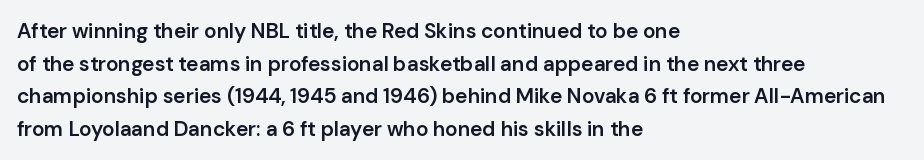
Decoration check: the copy has no underline. If you drew a ruler down the left edge, every line would touch it. How would I describe the line gaps? Plain and ordinary. The characters look somewhat weighty, a semibold short of true bold. Ordinary non-slanted type is in use.
